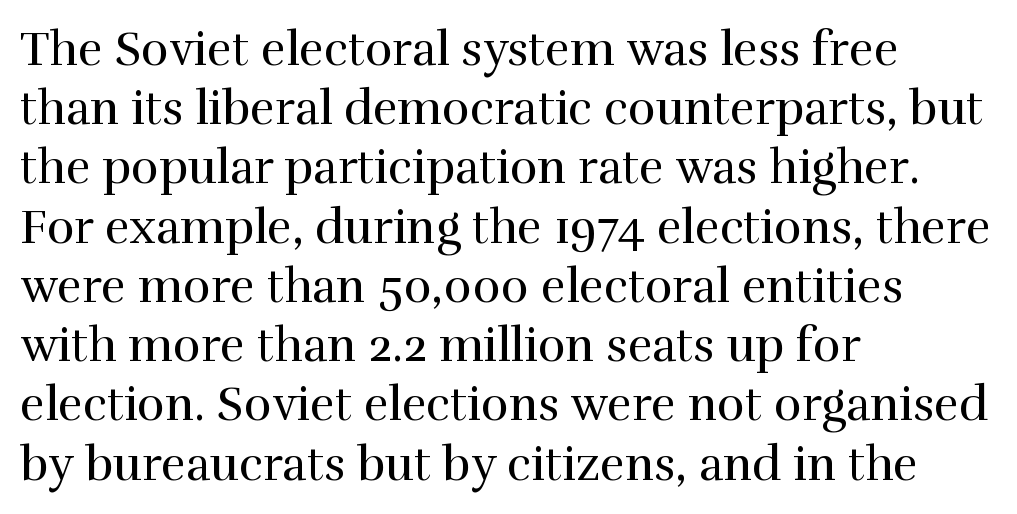
The image shows 47 px regular-weight serif type, upright; set left-aligned, normal line spacing (1.26x), normal letter spacing, not underlined; high stroke contrast and a medium x-height.
